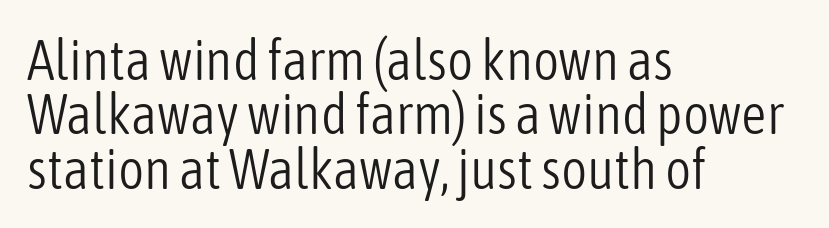
You could not count columns in this text — the font is proportionally spaced. The designer went with a sans here, leaving each stem footless. Does the leading feel generous? Not at all — it's pinched. Unlike italic type, these characters show no tilt at all.
